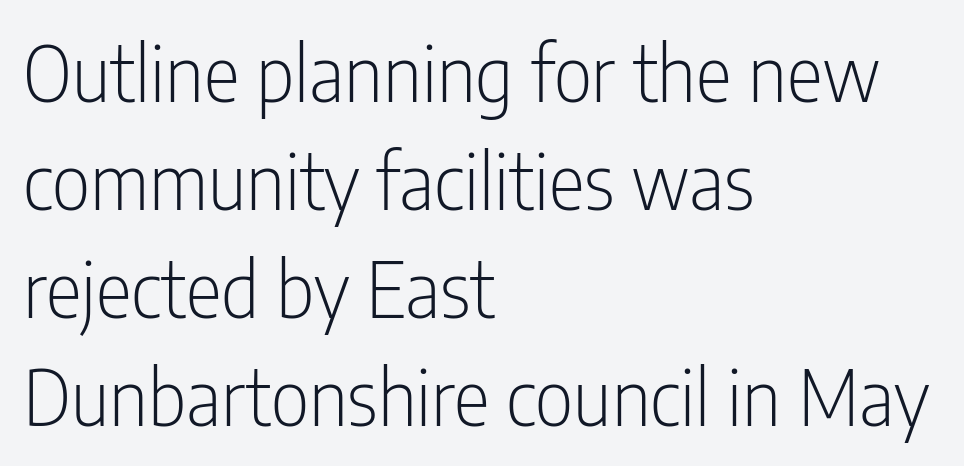
The text block is weighted toward the left margin, trailing off unevenly rightward. The space directly below the letters is spotless. The line texture is even and compact thanks to regular tracking. No heavy texture on the line: the type isn't bold. Ascenders rise straight up at ninety degrees.
